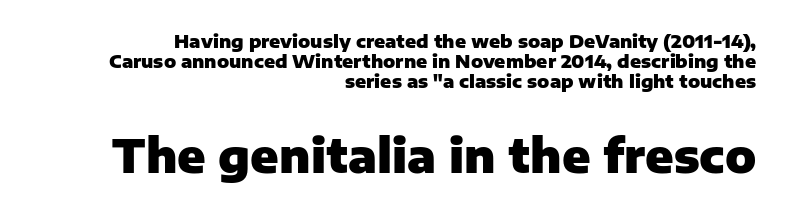
Q: Is the text bold? A: Yes.
Q: Is the text italic (slanted)? A: No, it is upright.
Q: Is the typeface a serif or a sans-serif typeface? A: Sans-serif.
Q: Is the text underlined? A: No.
Q: How is the paragraph aligned? A: Right-aligned.
Q: Is the spacing between letters normal or unusually wide? A: Normal.
Q: Is the spacing between lines tight, normal or loose? A: Tight.
Q: Which block of text is set in a larger size, the first (top) or the second (bottom)? A: The second (bottom) one.
Q: Width (condensed, normal, or wide)? A: Normal.
Q: Stroke contrast? A: Low.
Q: x-height? A: Medium.
Q: Monospaced? A: No.
